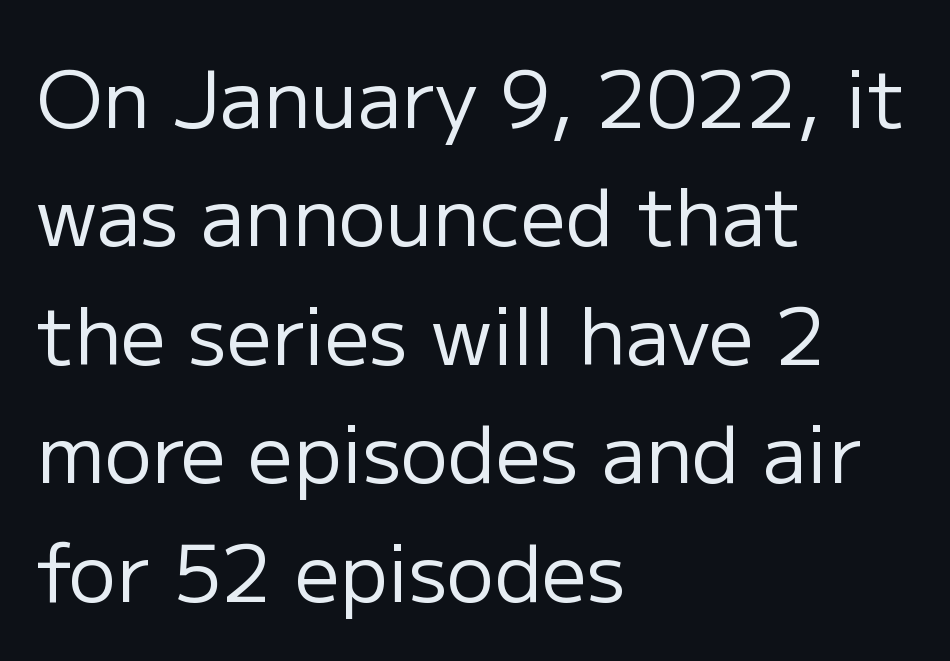
The image shows 79 px regular-weight sans-serif type, upright; set left-aligned, normal line spacing (1.5x), normal letter spacing, not underlined; low stroke contrast and a medium x-height.
